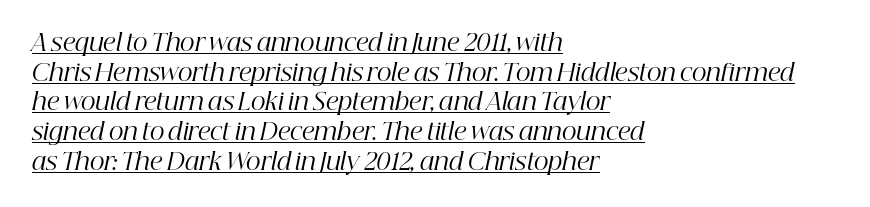
The image shows 23 px text type, italic (leaning right); set left-aligned, normal line spacing (1.29x), normal letter spacing, underlined.
